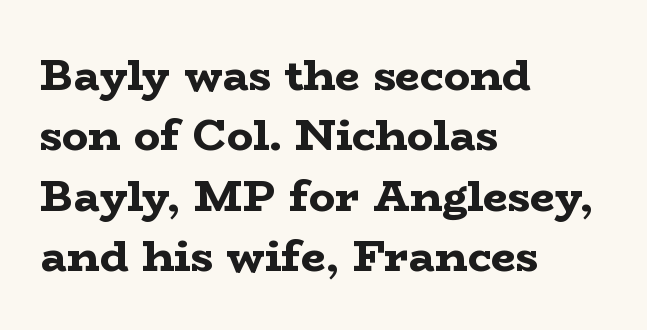
{"serif": "yes", "italic": "no", "bold": "yes", "weight": "bold", "width": "wide", "stroke_contrast": "low", "x_height": "medium", "monospaced": "no", "underline": "no", "align": "left", "line_spacing": "normal", "line_spacing_ratio": 1.37, "letter_spacing": "normal", "letter_spacing_em": 0.0, "glyph_px": 44}
